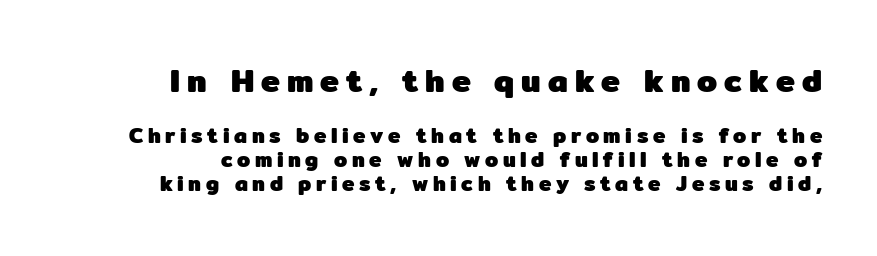
Q: Is the text bold? A: Yes.
Q: Is the text italic (slanted)? A: No, it is upright.
Q: Is the typeface a serif or a sans-serif typeface? A: Sans-serif.
Q: Is the text underlined? A: No.
Q: How is the paragraph aligned? A: Right-aligned.
Q: Is the spacing between letters normal or unusually wide? A: Unusually wide.
Q: Which block of text is set in a larger size, the first (top) or the second (bottom)? A: The first (top) one.
Q: Width (condensed, normal, or wide)? A: Normal.
Q: Stroke contrast? A: Low.
Q: x-height? A: Medium.
Q: Monospaced? A: No.
